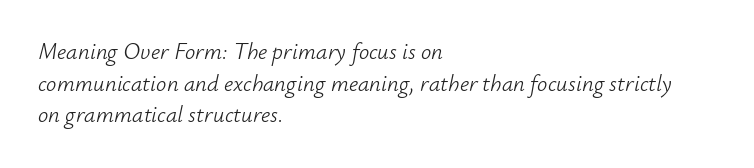
The image shows 23 px text type, italic (leaning right); set left-aligned, normal line spacing (1.38x), normal letter spacing, not underlined.
